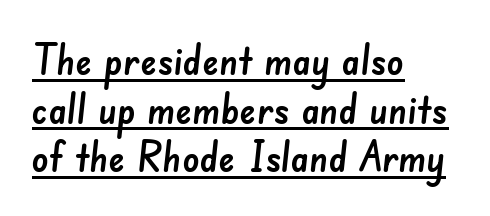
Q: Is the typeface a serif or a sans-serif typeface? A: Sans-serif.
Q: Is the text underlined? A: Yes.
Q: How is the paragraph aligned? A: Left-aligned.
Q: Is the spacing between letters normal or unusually wide? A: Normal.
Q: Width (condensed, normal, or wide)? A: Normal.
Q: Stroke contrast? A: Low.
Q: x-height? A: Small.
Q: Monospaced? A: No.
